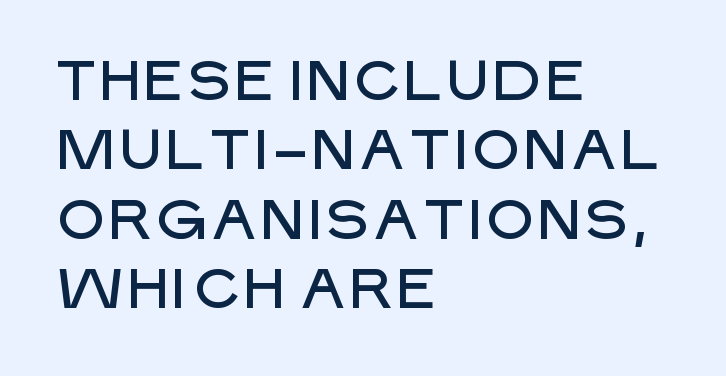
Q: Is the text italic (slanted)? A: No, it is upright.
Q: Is the typeface a serif or a sans-serif typeface? A: Sans-serif.
Q: Is the text underlined? A: No.
Q: How is the paragraph aligned? A: Left-aligned.
Q: Is the spacing between letters normal or unusually wide? A: Normal.
Q: Width (condensed, normal, or wide)? A: Normal.
Q: Stroke contrast? A: Low.
Q: x-height? A: Large.
Q: Monospaced? A: No.
